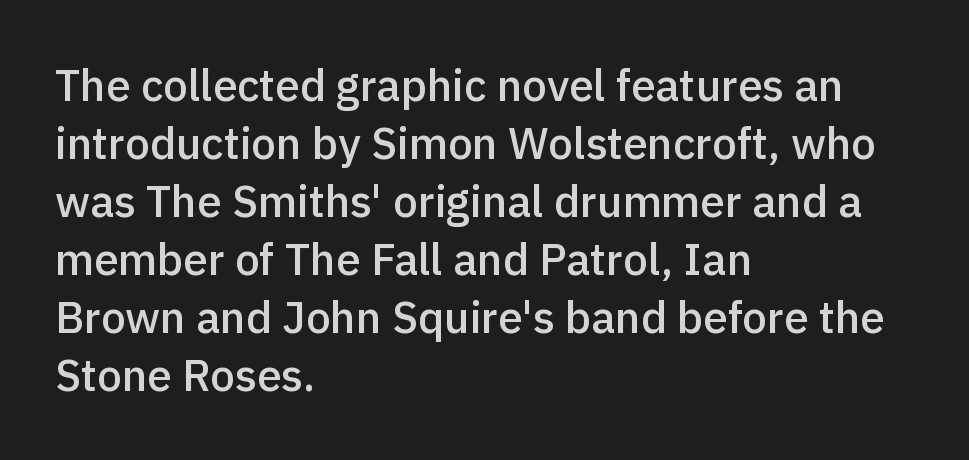
{"serif": "no", "italic": "no", "bold": "semi", "weight": "semibold", "width": "normal", "x_height": "medium", "monospaced": "no", "underline": "no", "align": "left", "line_spacing": "normal", "line_spacing_ratio": 1.32, "letter_spacing": "normal", "letter_spacing_em": 0.0, "glyph_px": 44}
